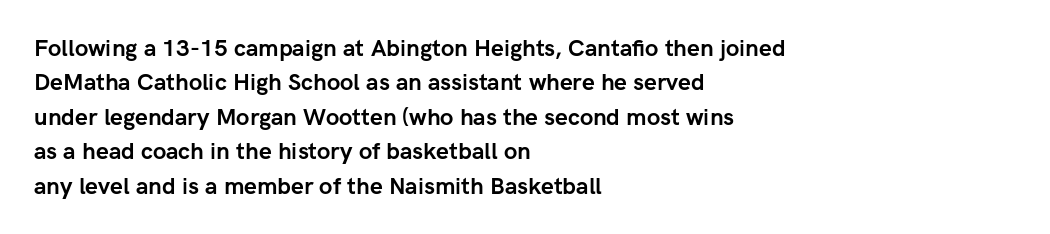
{"italic": "no", "bold": "yes", "underline": "no", "align": "left", "line_spacing": "normal", "line_spacing_ratio": 1.5, "letter_spacing": "normal", "letter_spacing_em": 0.0, "glyph_px": 23}
